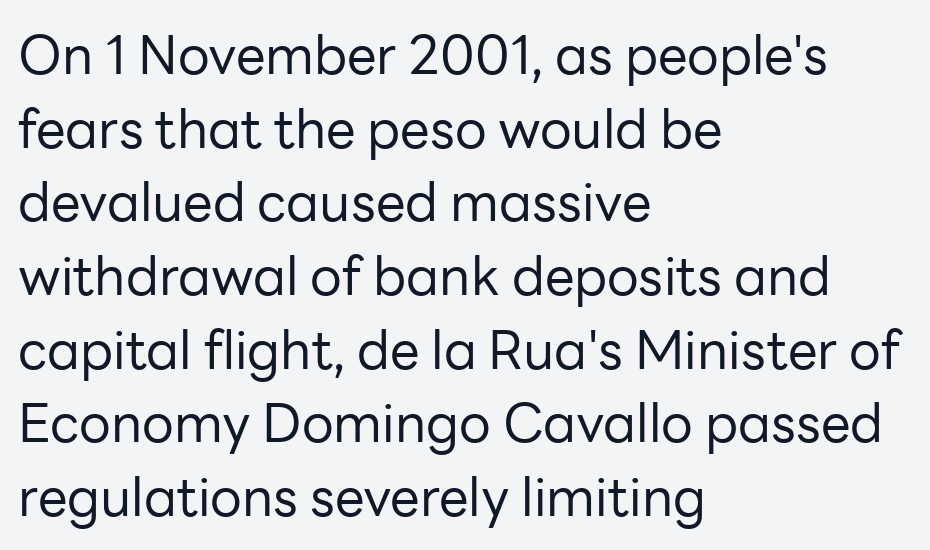
The image shows 53 px regular-weight sans-serif type, upright; set left-aligned, normal line spacing (1.39x), normal letter spacing, not underlined; low stroke contrast and a medium x-height.
